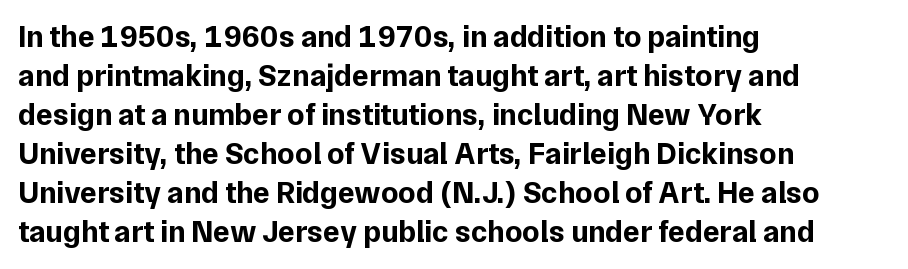
Q: Is the text bold? A: Yes.
Q: Is the text italic (slanted)? A: No, it is upright.
Q: Is the typeface a serif or a sans-serif typeface? A: Sans-serif.
Q: Is the text underlined? A: No.
Q: How is the paragraph aligned? A: Left-aligned.
Q: Is the spacing between letters normal or unusually wide? A: Normal.
Q: Is the spacing between lines tight, normal or loose? A: Normal.
Q: Width (condensed, normal, or wide)? A: Normal.
Q: Stroke contrast? A: Low.
Q: x-height? A: Medium.
Q: Monospaced? A: No.
